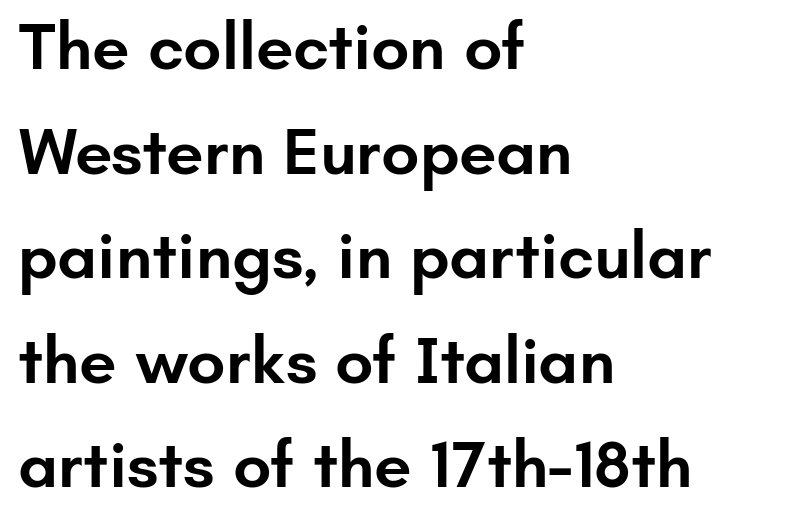
Q: Is the text bold? A: Semi-bold.
Q: Is the text italic (slanted)? A: No, it is upright.
Q: Is the typeface a serif or a sans-serif typeface? A: Sans-serif.
Q: Is the text underlined? A: No.
Q: How is the paragraph aligned? A: Left-aligned.
Q: Is the spacing between letters normal or unusually wide? A: Normal.
Q: Is the spacing between lines tight, normal or loose? A: Normal.
Q: Width (condensed, normal, or wide)? A: Normal.
Q: Stroke contrast? A: Low.
Q: x-height? A: Small.
Q: Monospaced? A: No.
